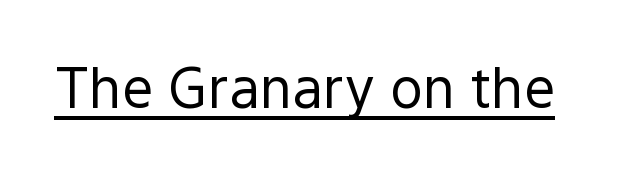
{"serif": "no", "italic": "no", "bold": "no", "weight": "regular", "width": "normal", "x_height": "medium", "monospaced": "no", "underline": "yes", "letter_spacing": "normal", "letter_spacing_em": 0.0, "glyph_px": 55}
